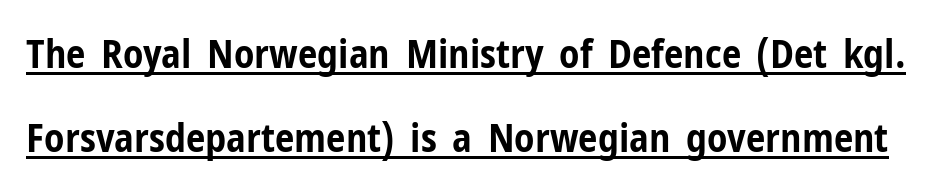
The image shows 39 px bold, condensed sans-serif type, upright; set loose line spacing (2.15x), normal letter spacing, underlined; low stroke contrast and a medium x-height.
